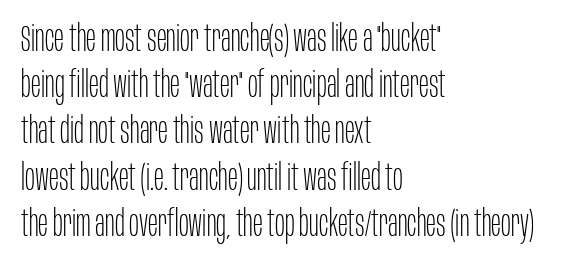
Q: Is the text bold? A: No.
Q: Is the text italic (slanted)? A: No, it is upright.
Q: Is the typeface a serif or a sans-serif typeface? A: Sans-serif.
Q: Is the text underlined? A: No.
Q: How is the paragraph aligned? A: Left-aligned.
Q: Is the spacing between letters normal or unusually wide? A: Normal.
Q: Is the spacing between lines tight, normal or loose? A: Normal.
Q: Width (condensed, normal, or wide)? A: Condensed.
Q: Stroke contrast? A: Low.
Q: x-height? A: Large.
Q: Monospaced? A: No.
